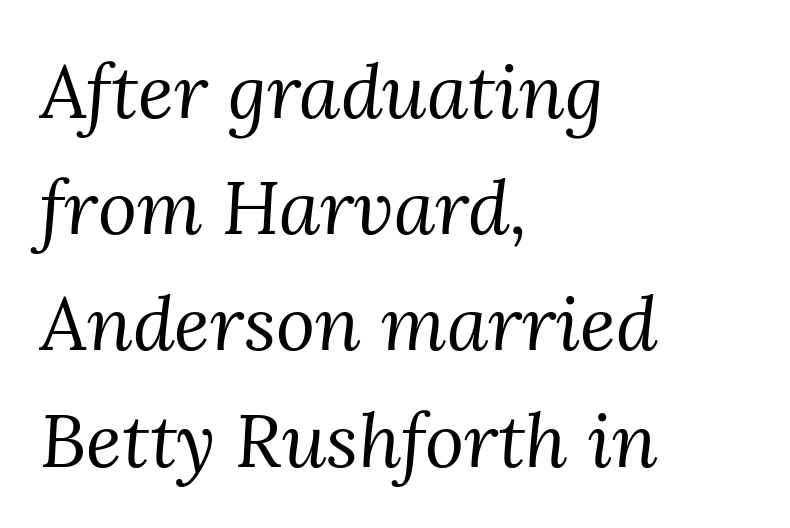
{"serif": "yes", "italic": "yes", "lean": "right", "slant_degrees": 3, "bold": "no", "weight": "regular", "width": "normal", "stroke_contrast": "medium", "x_height": "medium", "monospaced": "no", "underline": "no", "align": "left", "line_spacing": "normal", "line_spacing_ratio": 1.55, "letter_spacing": "normal", "letter_spacing_em": 0.0, "glyph_px": 75}
